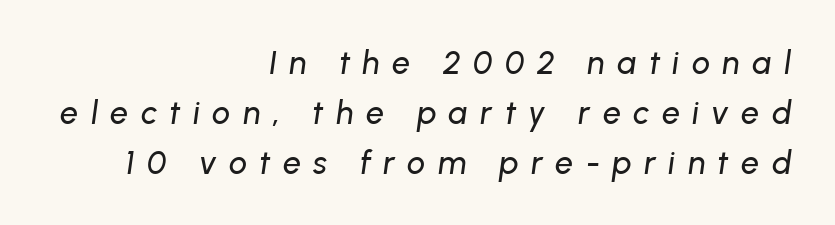
The image shows 32 px text type, italic (leaning right); set right-aligned, normal line spacing (1.56x), unusually wide letter spacing (+0.39 em), not underlined; low stroke contrast and a medium x-height.
